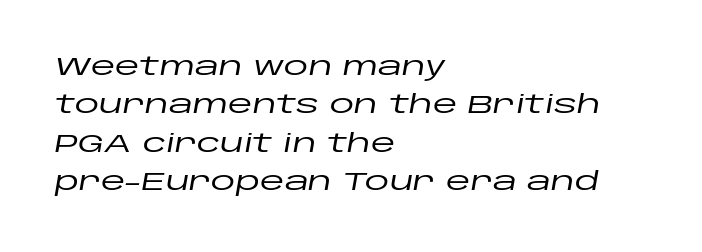
The image shows 25 px text type, italic (leaning right); set left-aligned, normal line spacing (1.54x), normal letter spacing, not underlined.
